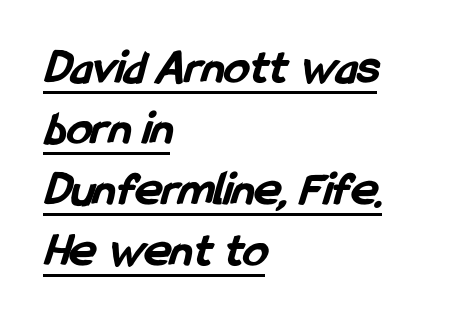
{"serif": "no", "bold": "yes", "weight": "bold", "width": "condensed", "stroke_contrast": "low", "x_height": "medium", "monospaced": "no", "underline": "yes", "align": "left", "line_spacing_ratio": 1.22, "letter_spacing": "normal", "letter_spacing_em": 0.0, "glyph_px": 50}
